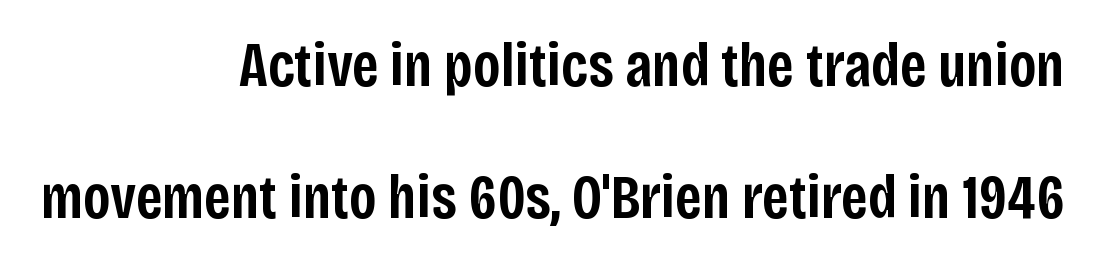
Q: Is the text bold? A: Semi-bold.
Q: Is the text italic (slanted)? A: No, it is upright.
Q: Is the typeface a serif or a sans-serif typeface? A: Sans-serif.
Q: Is the text underlined? A: No.
Q: How is the paragraph aligned? A: Right-aligned.
Q: Is the spacing between letters normal or unusually wide? A: Normal.
Q: Is the spacing between lines tight, normal or loose? A: Loose.
Q: Width (condensed, normal, or wide)? A: Condensed.
Q: Stroke contrast? A: Low.
Q: x-height? A: Large.
Q: Monospaced? A: No.
